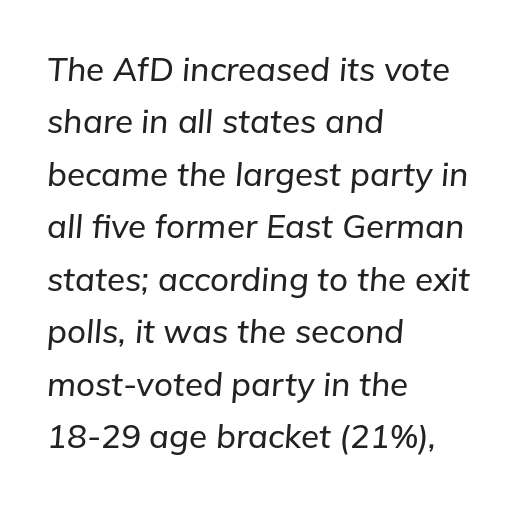
This rendering features lettering with no underline. Notice how descenders clear the ascenders below comfortably — that's standard leading. No extra tracking has been applied to these lines. Line starts are locked; line ends wander. Rendered with sloped, italic letterforms.
